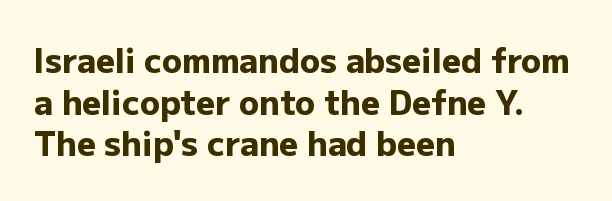
The image shows 33 px heavy sans-serif type, upright; set left-aligned, normal line spacing (1.26x), normal letter spacing, not underlined; low stroke contrast and a medium x-height.
